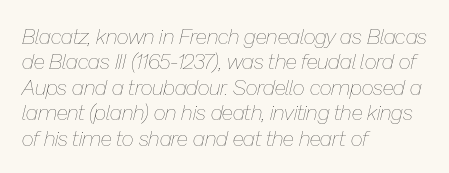
{"italic": "yes", "lean": "right", "slant_degrees": 13, "bold": "no", "underline": "no", "align": "left", "line_spacing_ratio": 1.21, "letter_spacing": "normal", "letter_spacing_em": 0.0, "glyph_px": 21}
